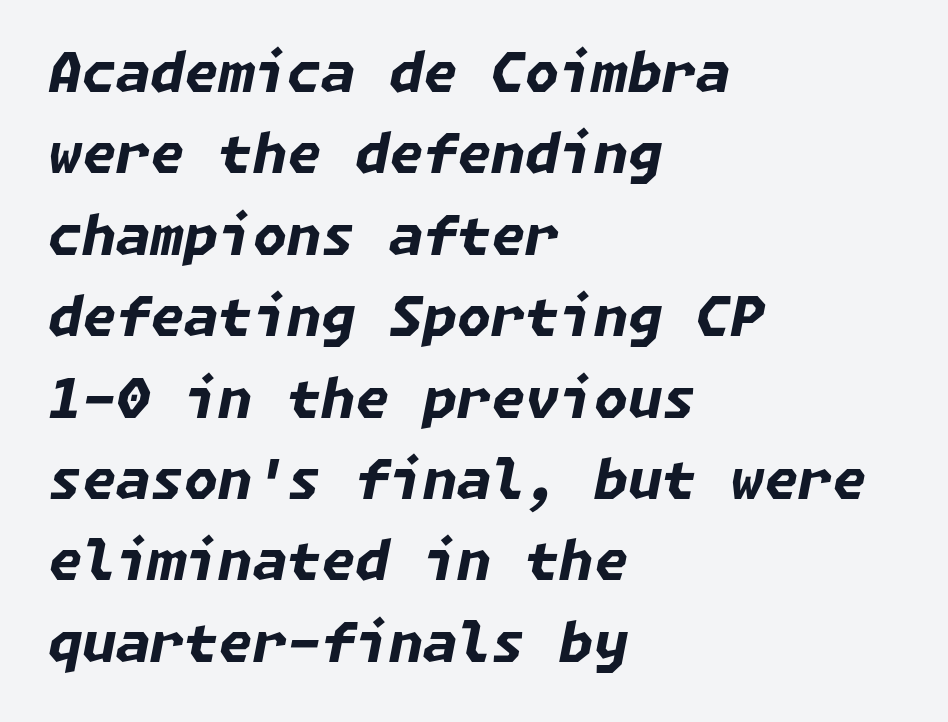
The leading is moderate, giving the passage an even texture. Left-aligned paragraph, ragged on the right. Default kerning and tracking; the words read as compact shapes. Emphasis-style slanted type is in use.
